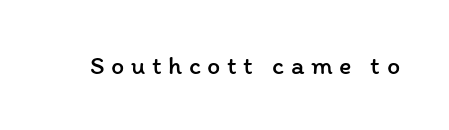
Compared with a typical body face, this is equally light or lighter still. Lines of text with bare space underneath. In terms of letterspacing, this is a distinctly airy, spread setting. This is the regular roman posture of the typeface.
